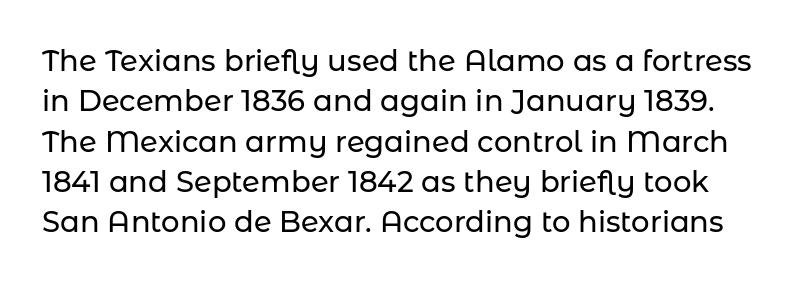
The letters advance in unequal steps, a hallmark of proportional type. Students, observe: this is what conventionally led text looks like. Classification — sans serif. Students, note that the glyphs here touch the page at normal intervals. The words here are not underlined. Designer's note — italics off, roman on.
